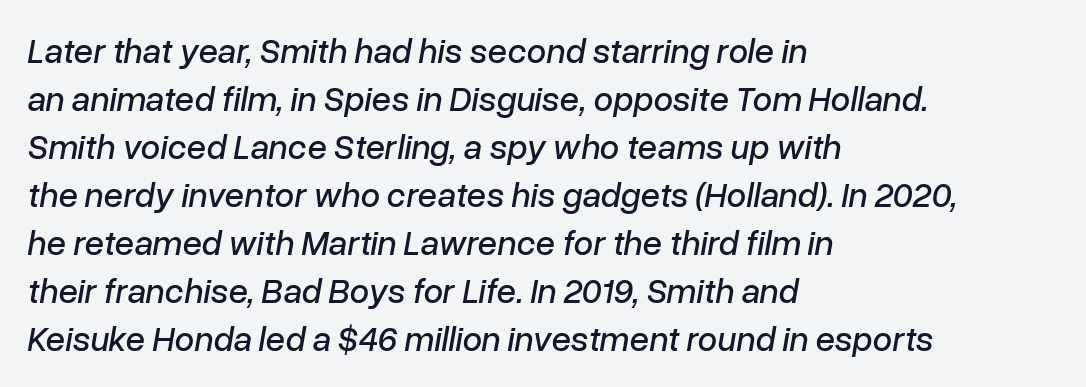
The face used here is proportionally spaced, like ordinary book or web type. Glyph-to-glyph distance matches everyday printed text. Reading down the block, your eye returns to a fixed left position each line. Anything drawn beneath the words? Only blank space. An italicized treatment has been applied to the whole sample.
